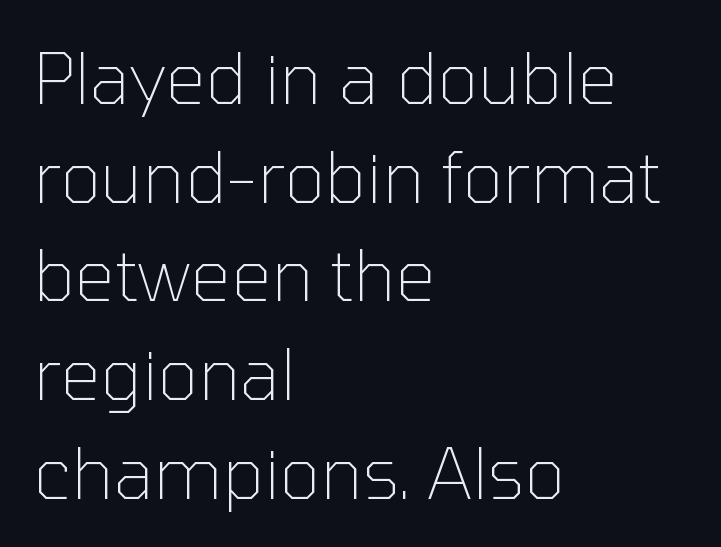
Q: Is the text bold? A: No.
Q: Is the text italic (slanted)? A: No, it is upright.
Q: Is the typeface a serif or a sans-serif typeface? A: Sans-serif.
Q: Is the text underlined? A: No.
Q: How is the paragraph aligned? A: Left-aligned.
Q: Is the spacing between letters normal or unusually wide? A: Normal.
Q: Is the spacing between lines tight, normal or loose? A: Normal.
Q: Width (condensed, normal, or wide)? A: Normal.
Q: Stroke contrast? A: Low.
Q: x-height? A: Medium.
Q: Monospaced? A: No.
